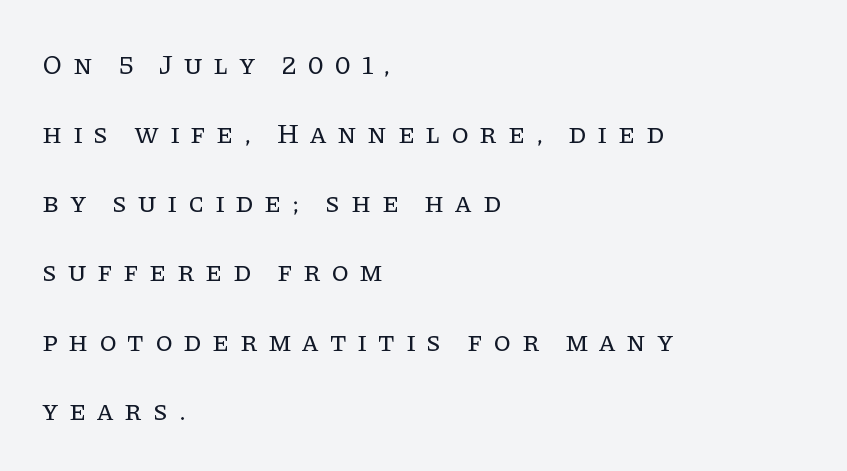
{"serif": "yes", "italic": "no", "bold": "no", "weight": "regular", "width": "normal", "stroke_contrast": "low", "x_height": "large", "monospaced": "no", "underline": "no", "align": "left", "line_spacing": "loose", "line_spacing_ratio": 2.47, "letter_spacing": "wide", "letter_spacing_em": 0.38, "glyph_px": 28}
